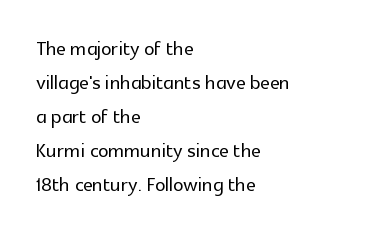
{"italic": "no", "underline": "no", "align": "left", "line_spacing": "normal", "line_spacing_ratio": 1.31, "letter_spacing": "normal", "letter_spacing_em": 0.0, "glyph_px": 26}
